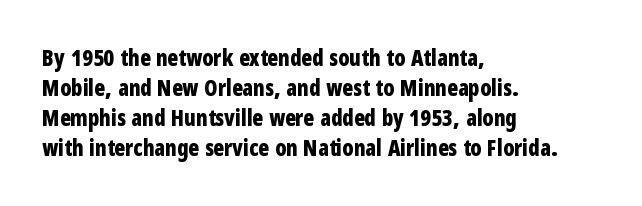
{"italic": "no", "bold": "yes", "underline": "no", "align": "left", "line_spacing": "normal", "line_spacing_ratio": 1.37, "letter_spacing": "normal", "letter_spacing_em": 0.0, "glyph_px": 22}
